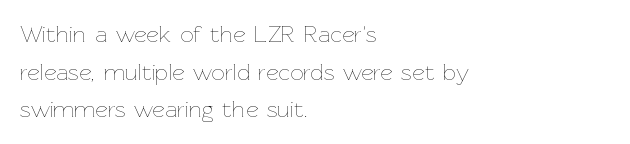
{"italic": "no", "bold": "no", "underline": "no", "align": "left", "line_spacing": "normal", "line_spacing_ratio": 1.57, "letter_spacing": "normal", "letter_spacing_em": 0.0, "glyph_px": 24}
